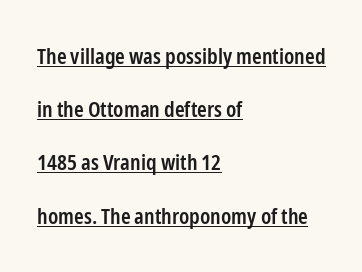
The block of text is sparse from top to bottom, with ample space between rows. The horizontal fit of the characters is conventional and even. The lines in this sample share a left origin and differ only in where they stop. In terms of posture, this sample is upright. Typographic density is moderately raised because the face is semibold. The passage shown is underscored from start to finish.
